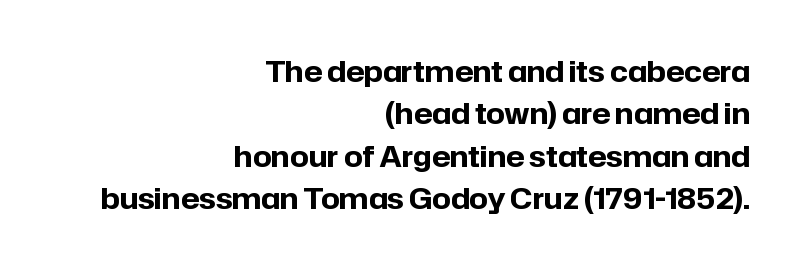
The image shows 29 px bold sans-serif type, upright; set right-aligned, normal line spacing (1.46x), normal letter spacing, not underlined; low stroke contrast and a medium x-height.
